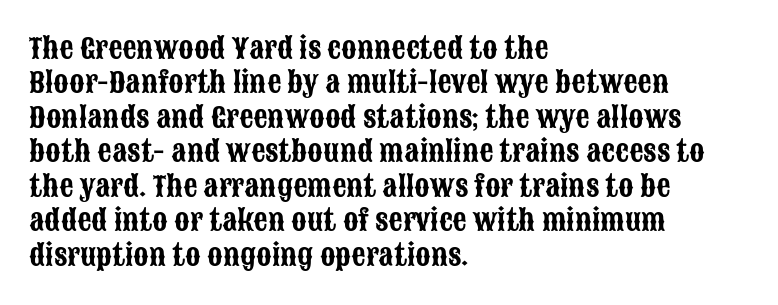
The image shows 28 px condensed sans-serif type, upright; set left-aligned, line spacing 1.23x, normal letter spacing, not underlined; low stroke contrast and a large x-height.
